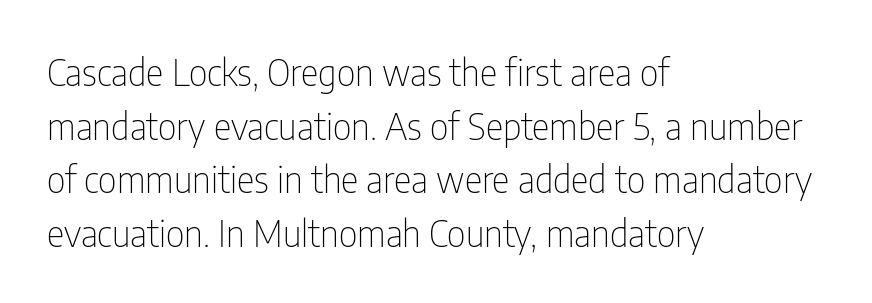
{"serif": "no", "italic": "no", "bold": "no", "weight": "thin", "width": "condensed", "stroke_contrast": "low", "x_height": "medium", "monospaced": "no", "underline": "no", "align": "left", "line_spacing": "normal", "line_spacing_ratio": 1.45, "letter_spacing": "normal", "letter_spacing_em": 0.0, "glyph_px": 37}
